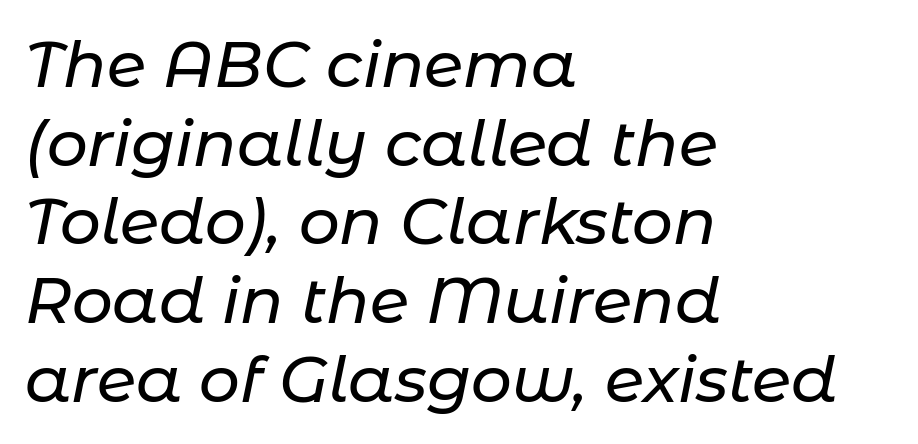
The image shows 64 px text type, italic (leaning right); set left-aligned, line spacing 1.23x, normal letter spacing, not underlined; low stroke contrast and a medium x-height.
